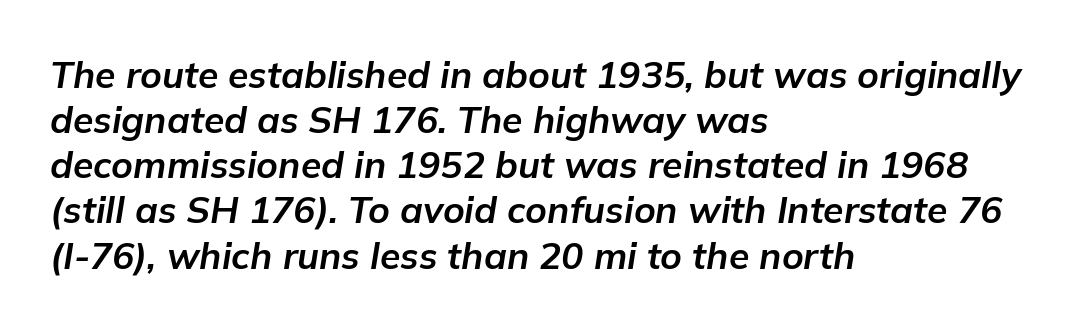
Q: Is the text bold? A: Yes.
Q: Is the text italic (slanted)? A: Yes, it leans right by about 9 degrees.
Q: Is the text underlined? A: No.
Q: How is the paragraph aligned? A: Left-aligned.
Q: Is the spacing between letters normal or unusually wide? A: Normal.
Q: Width (condensed, normal, or wide)? A: Normal.
Q: Stroke contrast? A: Low.
Q: x-height? A: Medium.
Q: Monospaced? A: No.
